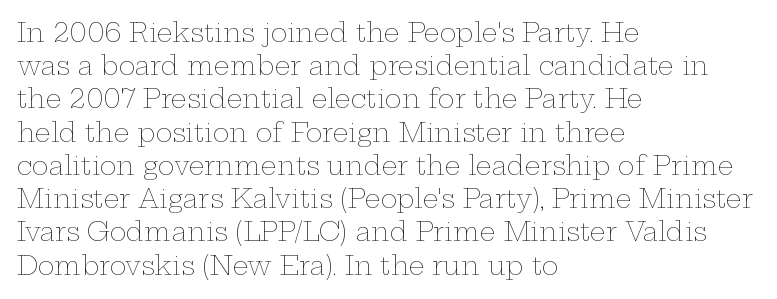
Q: Is the text bold? A: No.
Q: Is the text italic (slanted)? A: No, it is upright.
Q: Is the text underlined? A: No.
Q: How is the paragraph aligned? A: Left-aligned.
Q: Is the spacing between letters normal or unusually wide? A: Normal.
Q: Is the spacing between lines tight, normal or loose? A: Normal.
